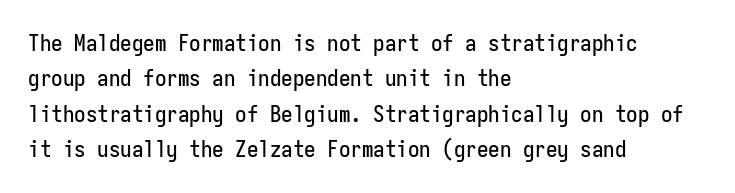
The image shows 23 px text type, upright; set left-aligned, normal line spacing (1.54x), normal letter spacing, not underlined.
